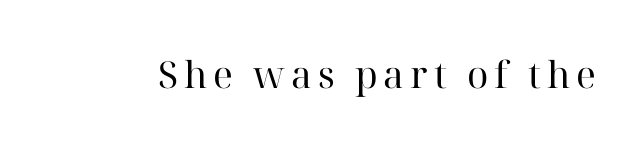
The image shows 37 px regular-weight serif type, upright; set not underlined; high stroke contrast and a medium x-height.
